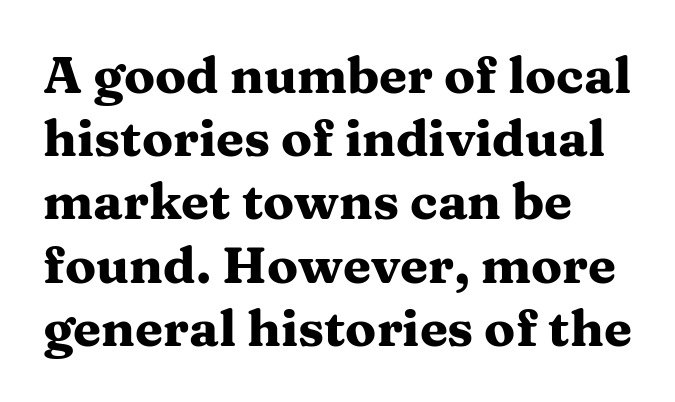
This is roman type, the default non-slanted kind. Descender tails drop into unmarked territory. Varying glyph widths throughout — classic text-font behaviour. Students, this is bold: see how much ink each stroke carries. Horizontal alignment here is leftward, the default for most running prose.
